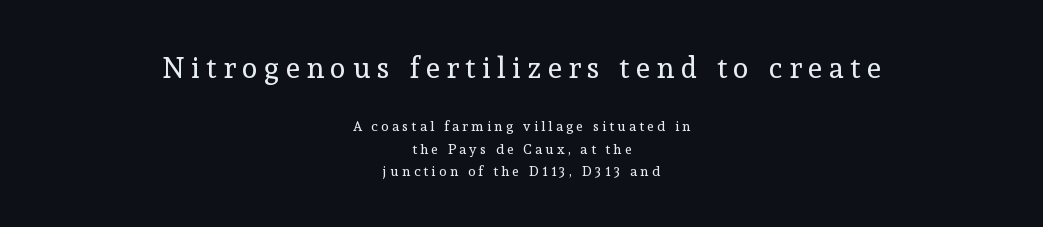
Q: Is the text bold? A: No.
Q: Is the text italic (slanted)? A: No, it is upright.
Q: Is the typeface a serif or a sans-serif typeface? A: Serif.
Q: Is the text underlined? A: No.
Q: How is the paragraph aligned? A: Centered.
Q: Is the spacing between letters normal or unusually wide? A: Unusually wide.
Q: Is the spacing between lines tight, normal or loose? A: Normal.
Q: Which block of text is set in a larger size, the first (top) or the second (bottom)? A: The first (top) one.
Q: Width (condensed, normal, or wide)? A: Normal.
Q: x-height? A: Medium.
Q: Monospaced? A: No.
